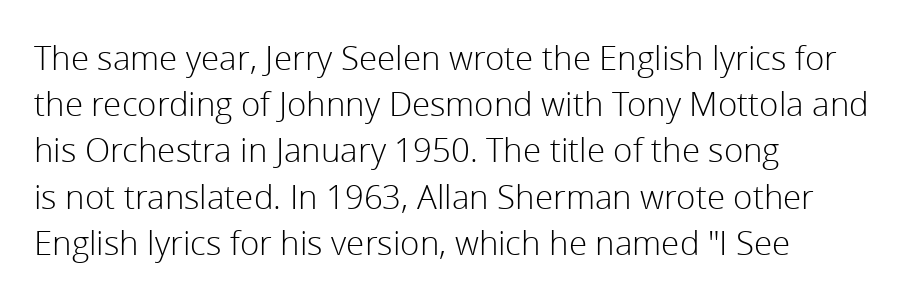
The image shows 33 px light sans-serif type, upright; set left-aligned, normal line spacing (1.4x), normal letter spacing, not underlined; a medium x-height.
